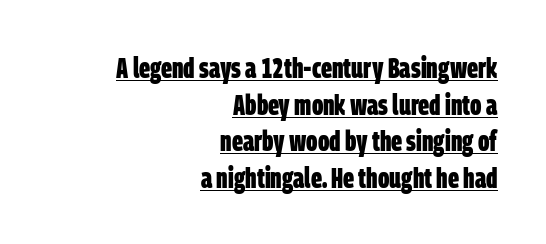
{"serif": "no", "bold": "yes", "weight": "bold", "width": "condensed", "stroke_contrast": "low", "x_height": "large", "monospaced": "no", "underline": "yes", "align": "right", "line_spacing": "normal", "line_spacing_ratio": 1.26, "letter_spacing": "normal", "letter_spacing_em": 0.0, "glyph_px": 29}
